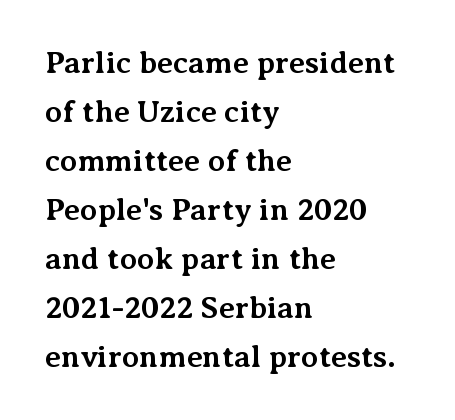
Q: Is the text bold? A: Yes.
Q: Is the text italic (slanted)? A: No, it is upright.
Q: Is the typeface a serif or a sans-serif typeface? A: Serif.
Q: Is the text underlined? A: No.
Q: How is the paragraph aligned? A: Left-aligned.
Q: Is the spacing between letters normal or unusually wide? A: Normal.
Q: Is the spacing between lines tight, normal or loose? A: Normal.
Q: Width (condensed, normal, or wide)? A: Normal.
Q: Stroke contrast? A: Medium.
Q: x-height? A: Medium.
Q: Monospaced? A: No.
